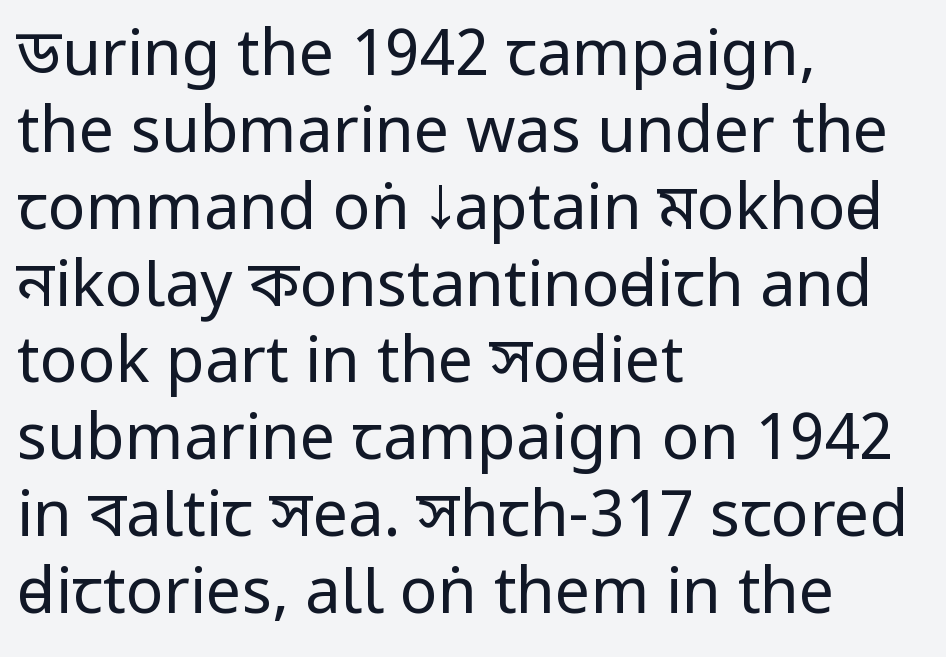
{"serif": "no", "italic": "no", "bold": "no", "weight": "regular", "width": "condensed", "stroke_contrast": "low", "underline": "no", "align": "left", "line_spacing_ratio": 1.22, "letter_spacing": "normal", "letter_spacing_em": 0.0, "glyph_px": 63}
